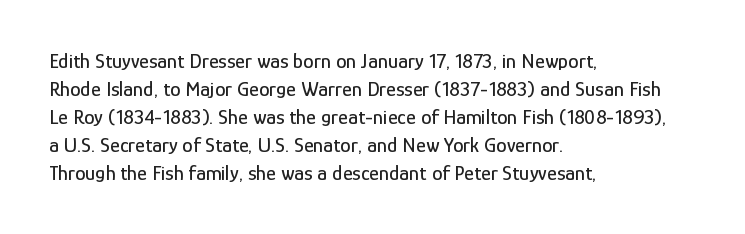
Q: Is the text italic (slanted)? A: No, it is upright.
Q: Is the text underlined? A: No.
Q: How is the paragraph aligned? A: Left-aligned.
Q: Is the spacing between letters normal or unusually wide? A: Normal.
Q: Is the spacing between lines tight, normal or loose? A: Normal.
